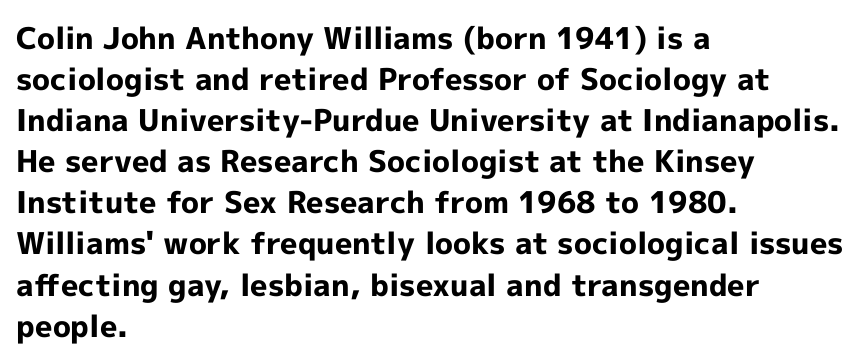
{"serif": "no", "italic": "no", "bold": "yes", "weight": "bold", "width": "normal", "x_height": "medium", "monospaced": "no", "underline": "no", "align": "left", "line_spacing": "normal", "line_spacing_ratio": 1.37, "letter_spacing": "normal", "letter_spacing_em": 0.0, "glyph_px": 30}
